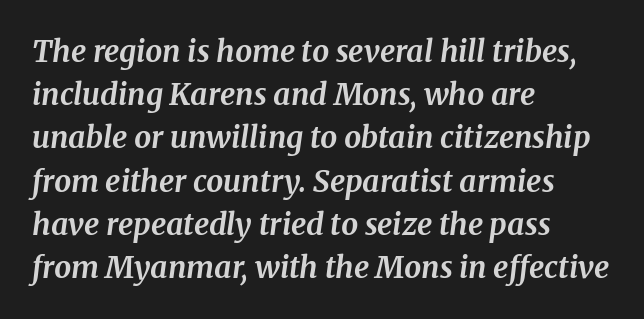
This sample has the flowing, uneven cadence of proportional lettering. The lettering tilts uniformly, giving the passage an italic look. A bare baseline throughout the passage. Letter spacing: default. This block has exactly the height ordinary leading produces. The passage is arranged the way most books set body copy — flush left.
